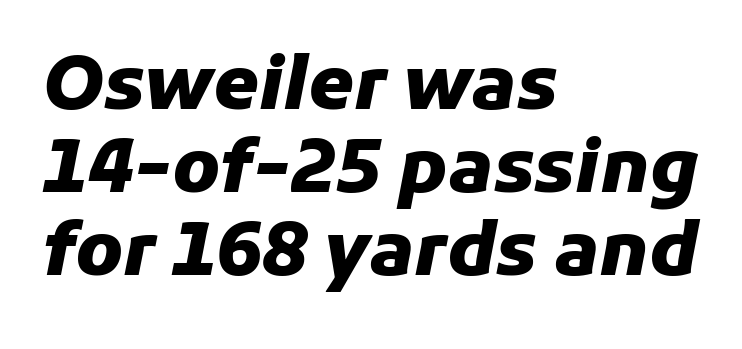
Q: Is the text bold? A: Yes.
Q: Is the text italic (slanted)? A: Yes, it leans right by about 11 degrees.
Q: Is the text underlined? A: No.
Q: How is the paragraph aligned? A: Left-aligned.
Q: Is the spacing between letters normal or unusually wide? A: Normal.
Q: Is the spacing between lines tight, normal or loose? A: Tight.
Q: Width (condensed, normal, or wide)? A: Normal.
Q: Stroke contrast? A: Low.
Q: x-height? A: Medium.
Q: Monospaced? A: No.
